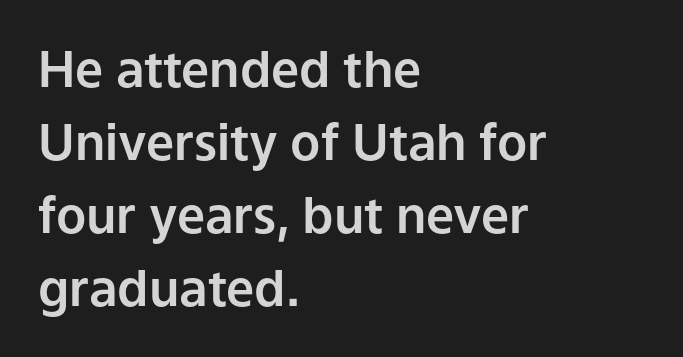
{"serif": "no", "italic": "no", "width": "normal", "stroke_contrast": "low", "x_height": "medium", "monospaced": "no", "underline": "no", "align": "left", "line_spacing": "normal", "line_spacing_ratio": 1.46, "letter_spacing": "normal", "letter_spacing_em": 0.0, "glyph_px": 50}
